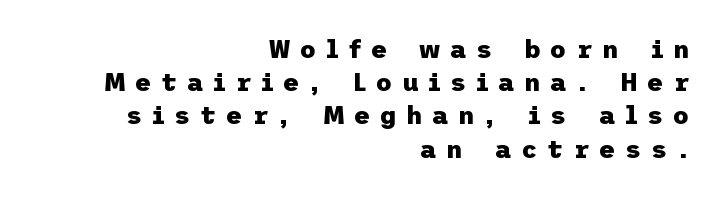
The image shows 25 px bold type, upright; set right-aligned, normal line spacing (1.33x), unusually wide letter spacing (+0.39 em), not underlined.
